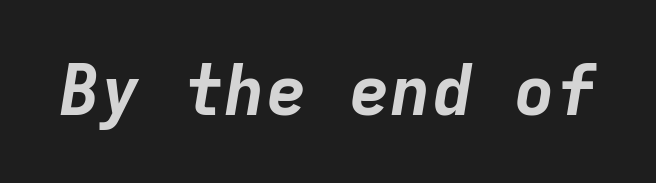
Q: Is the text bold? A: Yes.
Q: Is the text italic (slanted)? A: Yes, it leans right by about 9 degrees.
Q: Is the text underlined? A: No.
Q: Is the spacing between letters normal or unusually wide? A: Normal.
Q: Width (condensed, normal, or wide)? A: Normal.
Q: Stroke contrast? A: Low.
Q: x-height? A: Medium.
Q: Monospaced? A: Yes.
